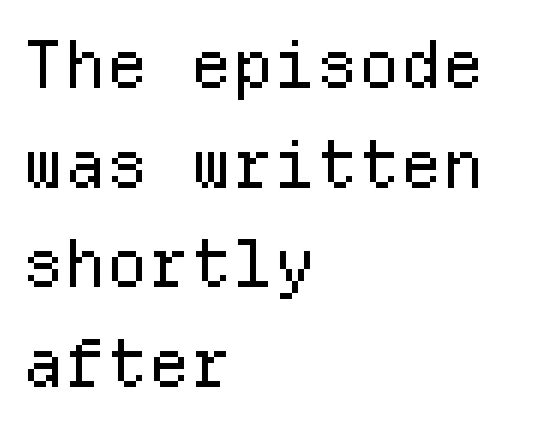
Think of a typewriter: that constant character pitch is what you see here. The typesetting does not lean heavy: it is not bold. Summary of vertical rhythm: regular, with standard interline spacing. Horizontally, the lines are justified to the leading edge only. Underline: absent.
